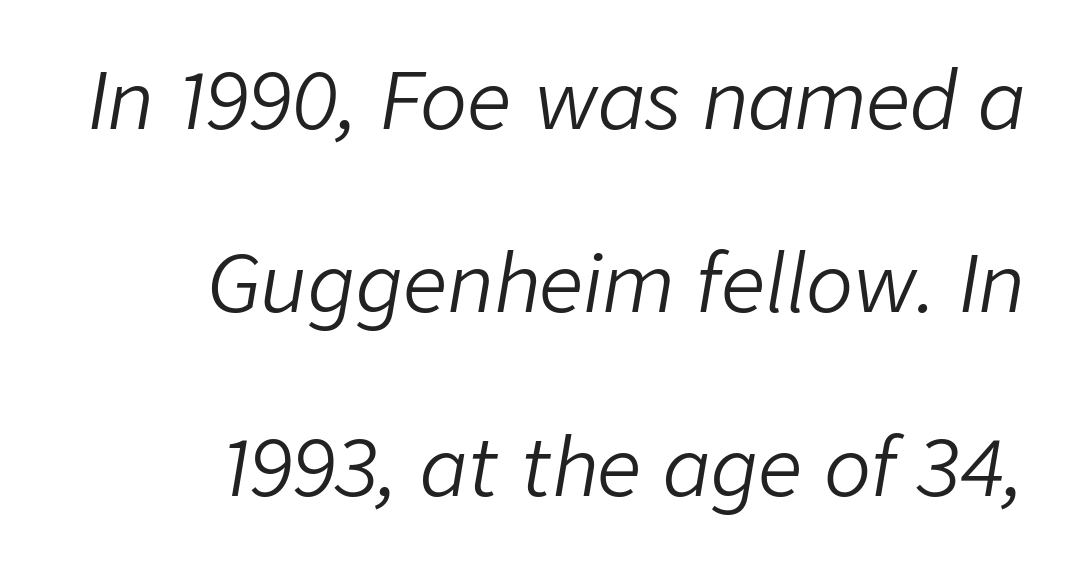
The image shows 78 px light type, italic (leaning right); set right-aligned, loose line spacing (2.35x), normal letter spacing, not underlined; low stroke contrast and a medium x-height.
